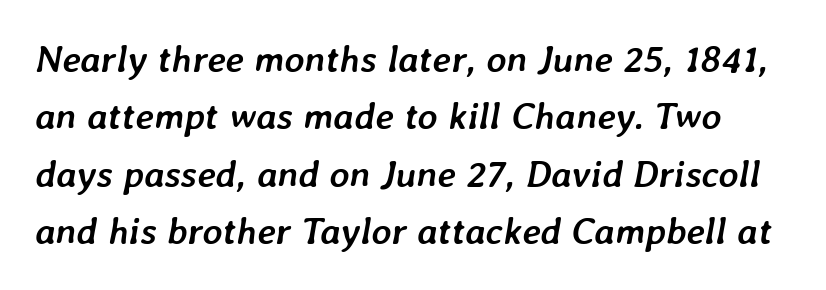
{"italic": "yes", "lean": "right", "slant_degrees": 7, "bold": "yes", "weight": "semibold", "width": "normal", "stroke_contrast": "low", "x_height": "medium", "monospaced": "no", "underline": "no", "line_spacing": "normal", "line_spacing_ratio": 1.51, "letter_spacing": "normal", "letter_spacing_em": 0.0, "glyph_px": 38}
